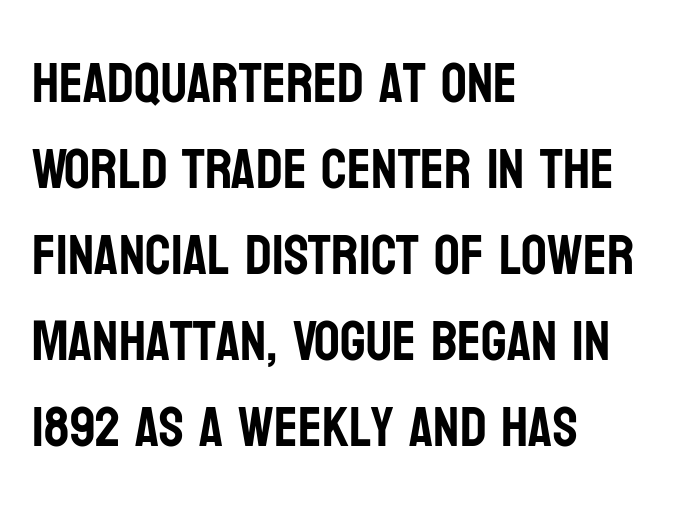
The face used here is proportionally spaced, like ordinary book or web type. The baseline area is clear. The block of text has a typical density, with ordinary space between rows. Spacing between characters is what you'd get straight out of the box. Unlike a traditional serif, this face leaves its strokes unadorned.
